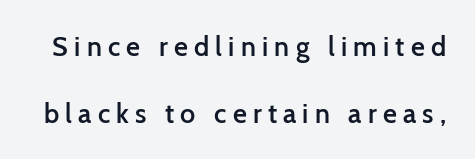
{"italic": "no", "bold": "semi", "underline": "no", "line_spacing": "loose", "line_spacing_ratio": 2.47, "letter_spacing": "wide", "letter_spacing_em": 0.23, "glyph_px": 27}
